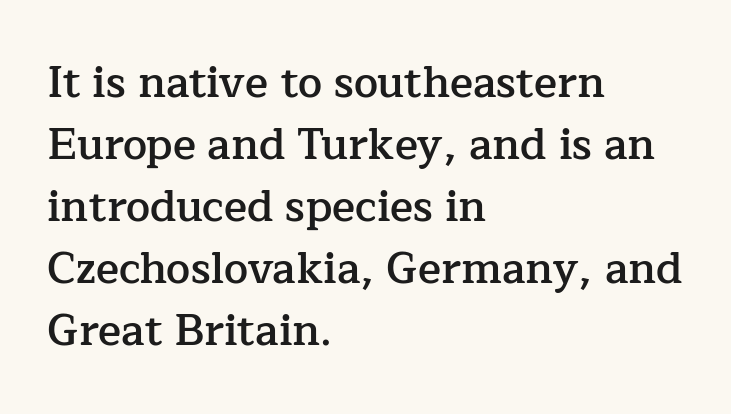
Q: Is the text bold? A: Semi-bold.
Q: Is the text italic (slanted)? A: No, it is upright.
Q: Is the typeface a serif or a sans-serif typeface? A: Serif.
Q: Is the text underlined? A: No.
Q: How is the paragraph aligned? A: Left-aligned.
Q: Is the spacing between letters normal or unusually wide? A: Normal.
Q: Is the spacing between lines tight, normal or loose? A: Normal.
Q: Width (condensed, normal, or wide)? A: Normal.
Q: Stroke contrast? A: Low.
Q: x-height? A: Medium.
Q: Monospaced? A: No.
